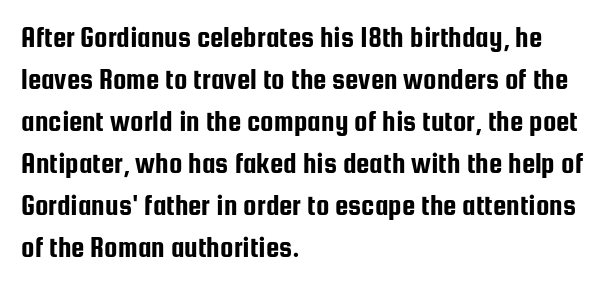
Q: Is the text italic (slanted)? A: No, it is upright.
Q: Is the typeface a serif or a sans-serif typeface? A: Sans-serif.
Q: Is the text underlined? A: No.
Q: How is the paragraph aligned? A: Left-aligned.
Q: Is the spacing between letters normal or unusually wide? A: Normal.
Q: Is the spacing between lines tight, normal or loose? A: Normal.
Q: Width (condensed, normal, or wide)? A: Condensed.
Q: Stroke contrast? A: Low.
Q: x-height? A: Medium.
Q: Monospaced? A: No.
